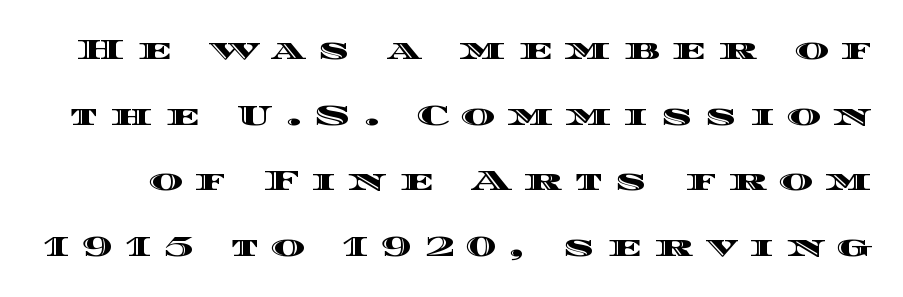
{"italic": "no", "width": "wide", "x_height": "large", "monospaced": "no", "underline": "no", "line_spacing": "loose", "line_spacing_ratio": 2.26, "letter_spacing": "wide", "letter_spacing_em": 0.42, "glyph_px": 29}
